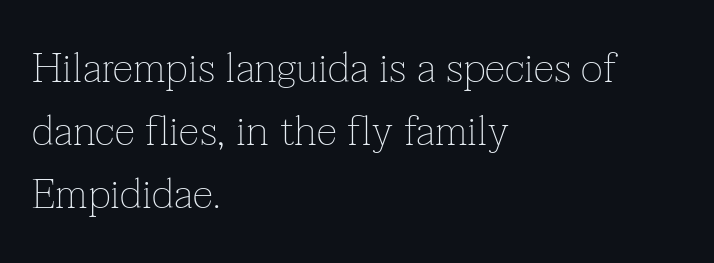
Q: Is the text bold? A: No.
Q: Is the text italic (slanted)? A: No, it is upright.
Q: Is the typeface a serif or a sans-serif typeface? A: Serif.
Q: Is the text underlined? A: No.
Q: How is the paragraph aligned? A: Left-aligned.
Q: Is the spacing between letters normal or unusually wide? A: Normal.
Q: Is the spacing between lines tight, normal or loose? A: Normal.
Q: Width (condensed, normal, or wide)? A: Normal.
Q: Stroke contrast? A: Low.
Q: x-height? A: Medium.
Q: Monospaced? A: No.
